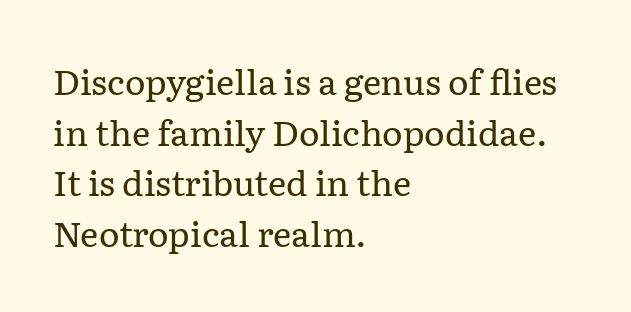
Q: Is the text bold? A: No.
Q: Is the text italic (slanted)? A: No, it is upright.
Q: Is the typeface a serif or a sans-serif typeface? A: Serif.
Q: Is the text underlined? A: No.
Q: How is the paragraph aligned? A: Left-aligned.
Q: Is the spacing between letters normal or unusually wide? A: Normal.
Q: Is the spacing between lines tight, normal or loose? A: Normal.
Q: Width (condensed, normal, or wide)? A: Normal.
Q: Stroke contrast? A: Low.
Q: x-height? A: Medium.
Q: Monospaced? A: No.
